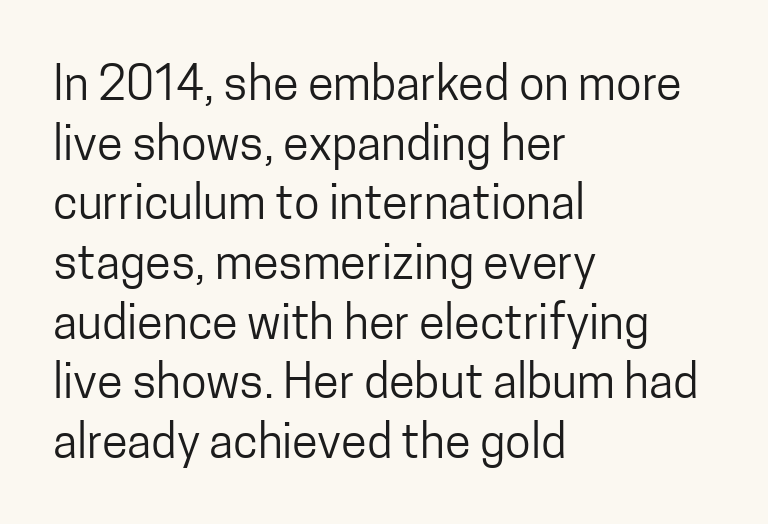
Letterform terminals end flat and unadorned throughout the passage. This sample has the flowing, uneven cadence of proportional lettering. Type without underlining. The gaps between neighbouring characters are ordinary and unremarkable. Unbolded letterforms with no extra heft.
